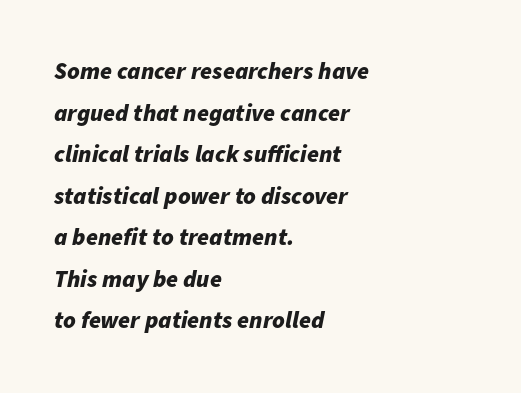
Caption: bold face, heavy strokes. Lines of text with bare space underneath. In terms of letterspacing, this is plain default setting. Rendered with sloped, italic letterforms.
